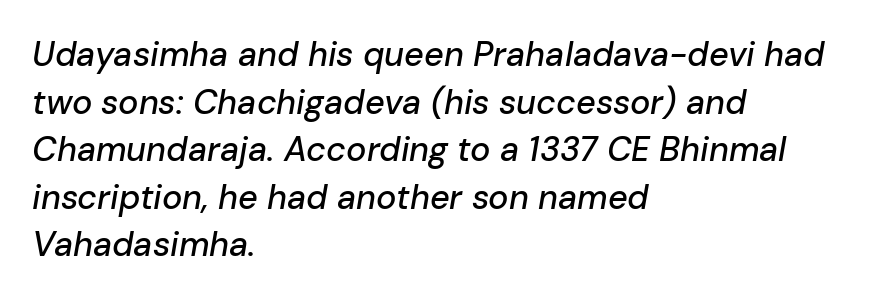
Q: Is the text italic (slanted)? A: Yes, it leans right by about 10 degrees.
Q: Is the text underlined? A: No.
Q: How is the paragraph aligned? A: Left-aligned.
Q: Is the spacing between letters normal or unusually wide? A: Normal.
Q: Is the spacing between lines tight, normal or loose? A: Normal.
Q: Width (condensed, normal, or wide)? A: Normal.
Q: Stroke contrast? A: Low.
Q: x-height? A: Medium.
Q: Monospaced? A: No.
